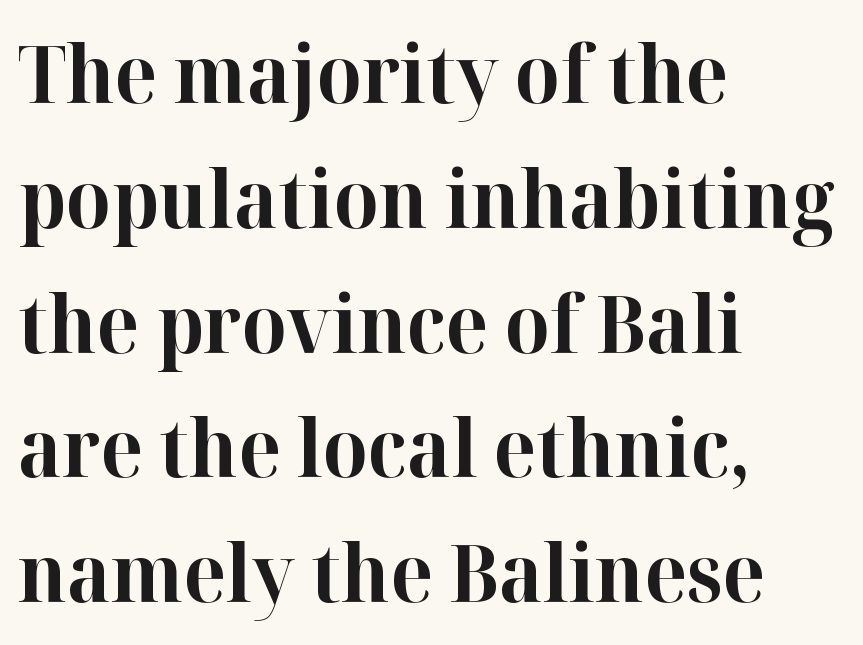
Regarding leading, the lines here are spaced in the standard way. Observe the serifs anchoring each vertical stroke in this sample. The ragged edge is on the right, which tells us the setting is flush left. Beneath every word, the page is bare. These lines were composed using upright roman letters. Between one letter and the next there's only the usual sliver of space.
